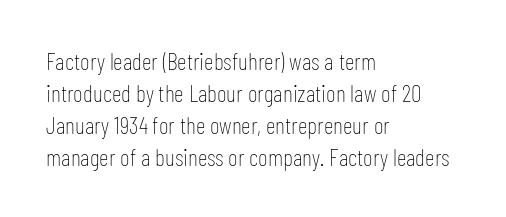
{"italic": "no", "bold": "no", "underline": "no", "align": "left", "line_spacing": "normal", "line_spacing_ratio": 1.33, "letter_spacing": "normal", "letter_spacing_em": 0.0, "glyph_px": 24}
